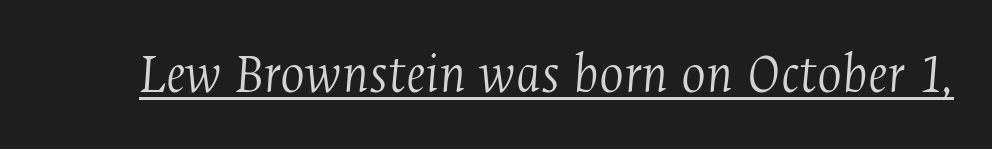
{"serif": "yes", "italic": "yes", "lean": "right", "slant_degrees": 4, "bold": "no", "weight": "light", "width": "condensed", "stroke_contrast": "medium", "x_height": "medium", "monospaced": "no", "underline": "yes", "letter_spacing": "normal", "letter_spacing_em": 0.0, "glyph_px": 58}
